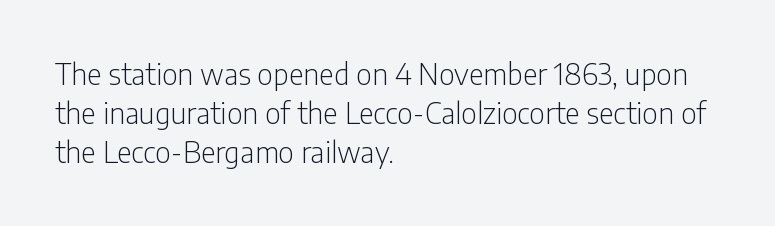
The image shows 29 px light, condensed sans-serif type, upright; set left-aligned, normal line spacing (1.35x), normal letter spacing, not underlined; low stroke contrast and a medium x-height.
